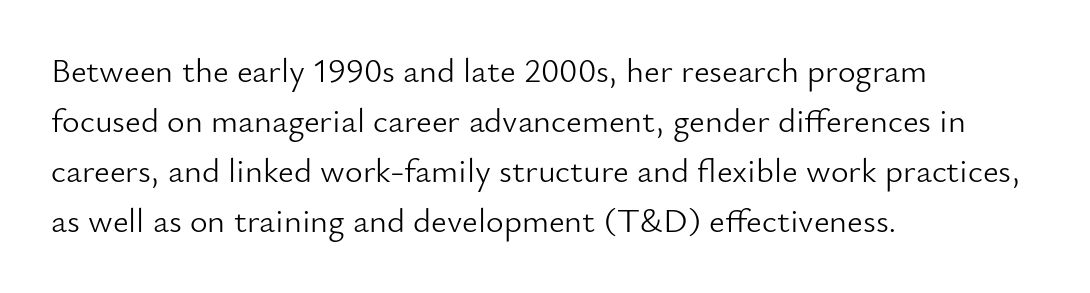
The image shows 34 px light sans-serif type, upright; set left-aligned, normal line spacing (1.47x), normal letter spacing, not underlined; low stroke contrast and a small x-height.
